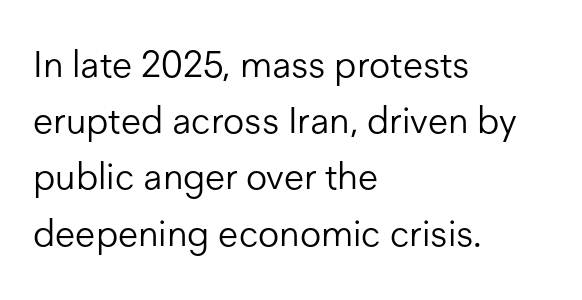
Q: Is the text bold? A: No.
Q: Is the text italic (slanted)? A: No, it is upright.
Q: Is the typeface a serif or a sans-serif typeface? A: Sans-serif.
Q: Is the text underlined? A: No.
Q: How is the paragraph aligned? A: Left-aligned.
Q: Is the spacing between letters normal or unusually wide? A: Normal.
Q: Is the spacing between lines tight, normal or loose? A: Normal.
Q: Width (condensed, normal, or wide)? A: Normal.
Q: Stroke contrast? A: Low.
Q: x-height? A: Medium.
Q: Monospaced? A: No.
